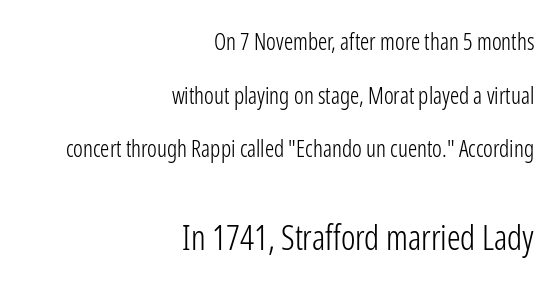
The image shows 34 px light, condensed sans-serif type, upright; set right-aligned, loose line spacing (2.33x), normal letter spacing, not underlined; the second (bottom) block is 1.48x larger; low stroke contrast and a medium x-height.
